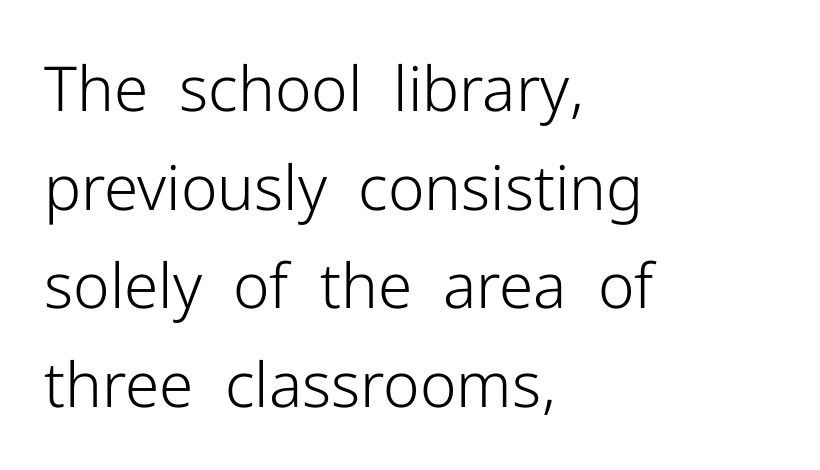
The image shows 62 px light sans-serif type, upright; set left-aligned, normal line spacing (1.59x), normal letter spacing, not underlined; low stroke contrast and a medium x-height.
